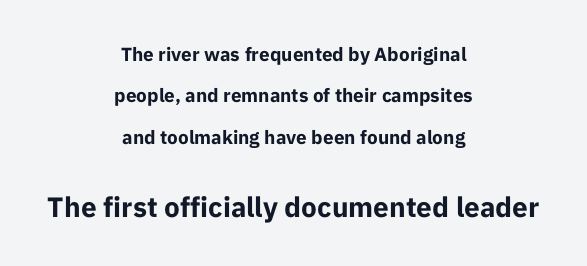
Summary of weight: heavy, a full bold. The font family rendered here belongs to the sans-serif group. No word sits above an underline. Style check: upright. The letters advance in unequal steps, a hallmark of proportional type.
